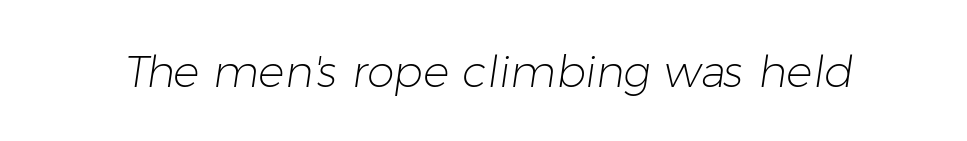
The letters advance in unequal steps, a hallmark of proportional type. Weight class: somewhere from thin through regular. I'd call this a sans setting — the letters go barefoot. Type without underlining. Letter spacing: default.
